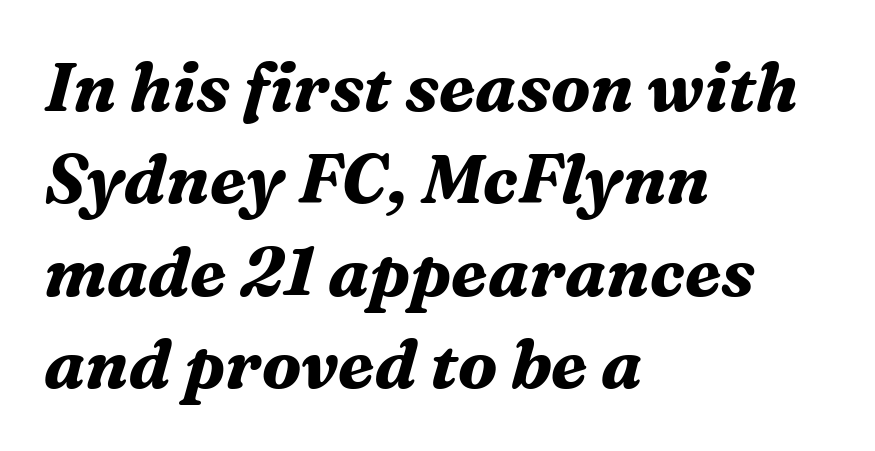
The image shows 68 px bold serif type, italic (leaning right); set left-aligned, normal line spacing (1.36x), normal letter spacing, not underlined; medium stroke contrast and a medium x-height.
